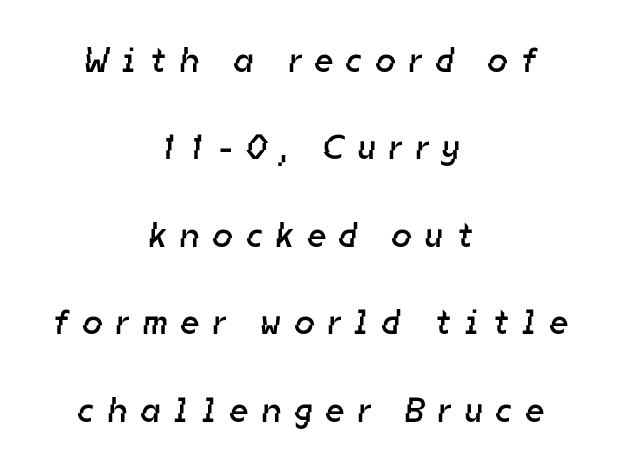
The image shows 35 px regular-weight sans-serif type; set centered, loose line spacing (2.5x), unusually wide letter spacing (+0.4 em), not underlined; low stroke contrast and a medium x-height.
